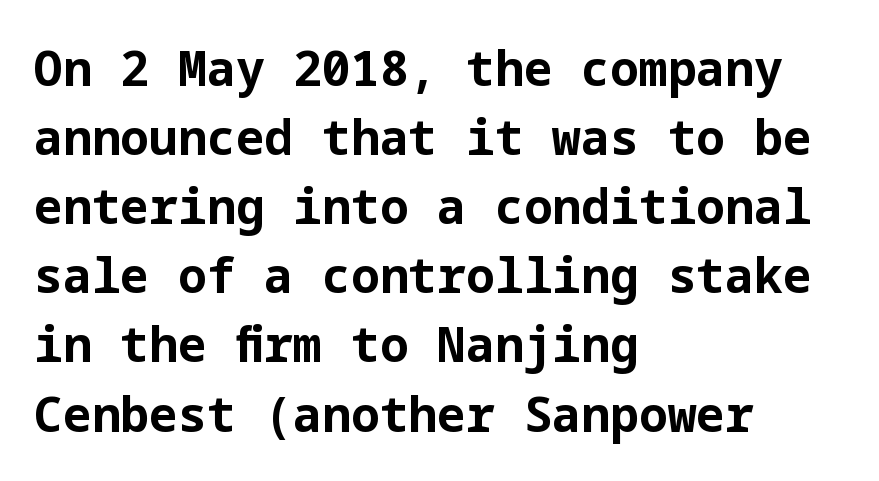
Q: Is the text bold? A: Yes.
Q: Is the text italic (slanted)? A: No, it is upright.
Q: Is the typeface a serif or a sans-serif typeface? A: Sans-serif.
Q: Is the text underlined? A: No.
Q: How is the paragraph aligned? A: Left-aligned.
Q: Is the spacing between letters normal or unusually wide? A: Normal.
Q: Is the spacing between lines tight, normal or loose? A: Normal.
Q: Width (condensed, normal, or wide)? A: Normal.
Q: Stroke contrast? A: Low.
Q: x-height? A: Medium.
